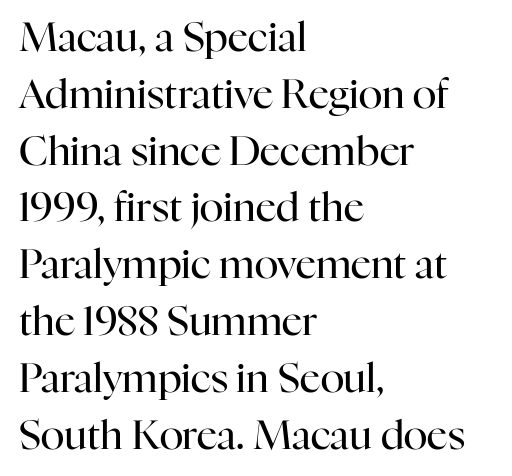
Q: Is the text bold? A: No.
Q: Is the text italic (slanted)? A: No, it is upright.
Q: Is the typeface a serif or a sans-serif typeface? A: Serif.
Q: Is the text underlined? A: No.
Q: How is the paragraph aligned? A: Left-aligned.
Q: Is the spacing between letters normal or unusually wide? A: Normal.
Q: Is the spacing between lines tight, normal or loose? A: Normal.
Q: Width (condensed, normal, or wide)? A: Normal.
Q: Stroke contrast? A: High.
Q: x-height? A: Medium.
Q: Monospaced? A: No.
